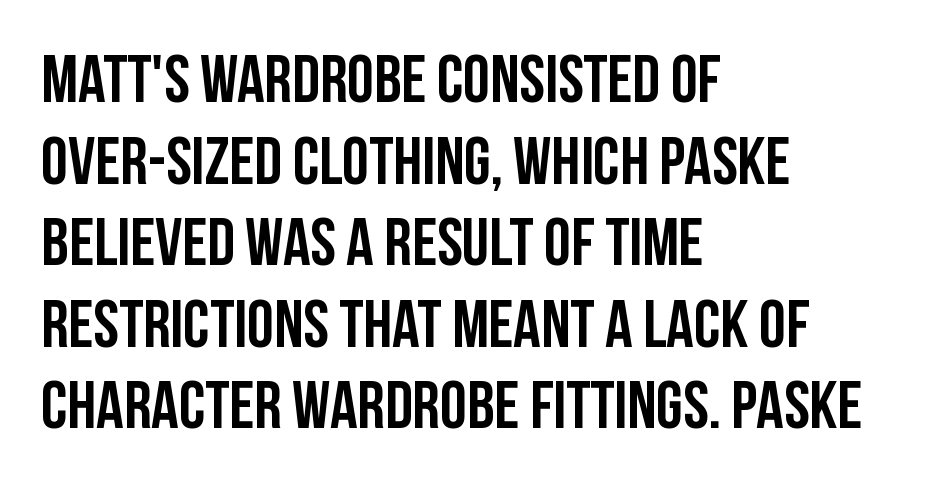
The face used here is proportionally spaced, like ordinary book or web type. Type style note: lacks serifs. Ordinary non-slanted type is in use. The tracking reads as untouched default to a designer's eye. Line beginnings align vertically; line endings do not.
